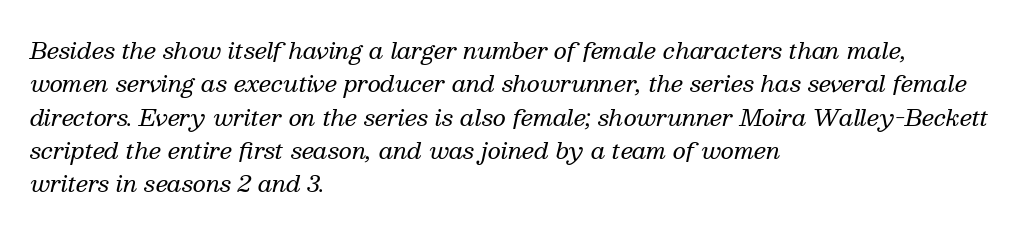
The image shows 23 px text type, italic (leaning right); set left-aligned, normal line spacing (1.45x), normal letter spacing, not underlined.
